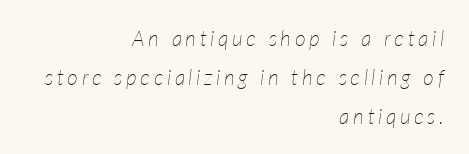
{"italic": "yes", "lean": "right", "slant_degrees": 7, "bold": "no", "underline": "no", "align": "right", "line_spacing_ratio": 1.85, "glyph_px": 21}
